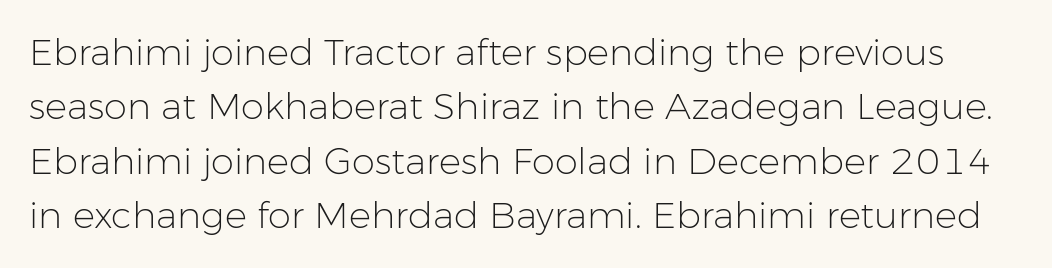
This sample uses a sans-serif face. The face used here is rendered with its standard letterfit. The type sits square on the baseline with zero lean. Is this a fixed-width face? No — the glyphs have proportional, varying widths. Type without underlining. The passage shown is not bold in any degree.
